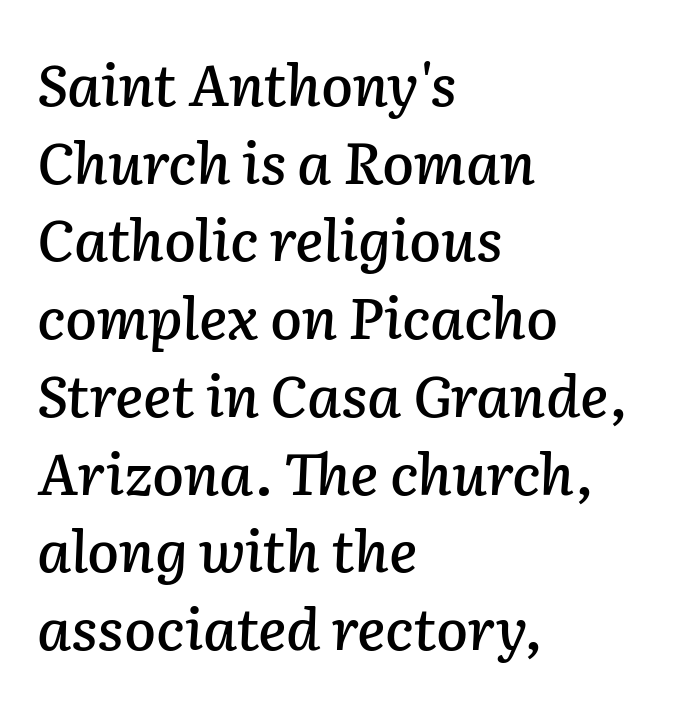
Q: Is the text italic (slanted)? A: Yes, it leans right by about 2 degrees.
Q: Is the text underlined? A: No.
Q: How is the paragraph aligned? A: Left-aligned.
Q: Is the spacing between letters normal or unusually wide? A: Normal.
Q: Is the spacing between lines tight, normal or loose? A: Normal.
Q: Width (condensed, normal, or wide)? A: Normal.
Q: Stroke contrast? A: Low.
Q: x-height? A: Medium.
Q: Monospaced? A: No.
